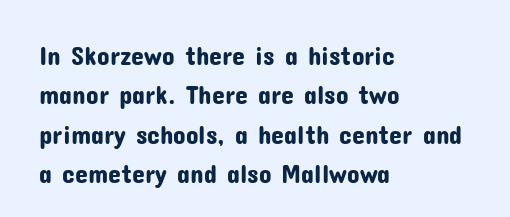
This rendering features lettering with no underline. Every row of glyphs begins at an identical x-position on the left. The leading is moderate, giving the passage an even texture. When letters stand straight like this, we call the style roman or upright.
